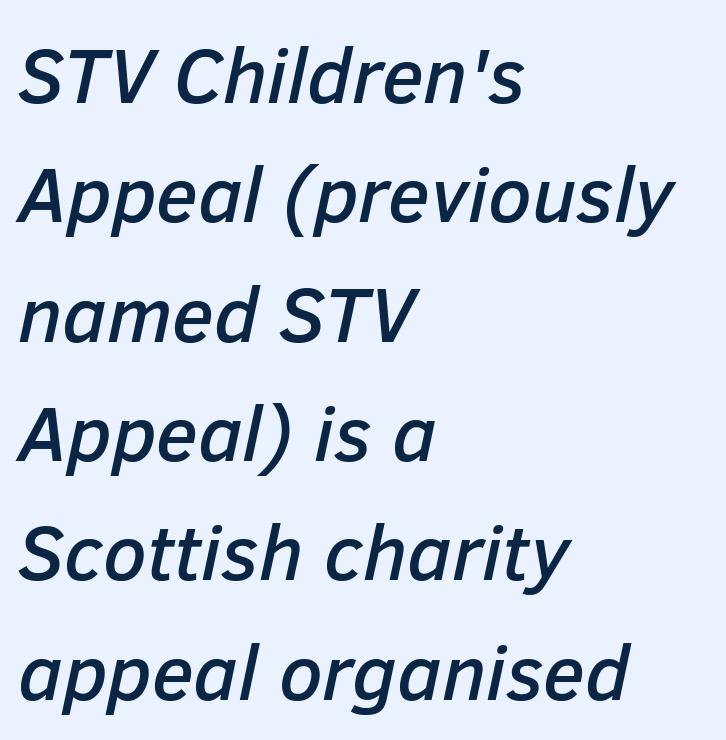
{"italic": "yes", "lean": "right", "slant_degrees": 12, "width": "normal", "stroke_contrast": "low", "x_height": "medium", "monospaced": "no", "underline": "no", "align": "left", "line_spacing": "normal", "line_spacing_ratio": 1.53, "letter_spacing": "normal", "letter_spacing_em": 0.0, "glyph_px": 78}
